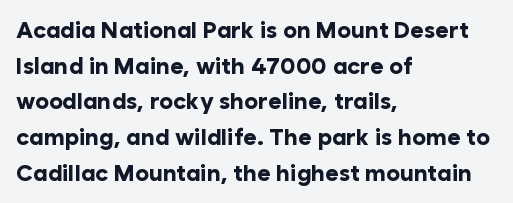
The image shows 23 px bold type, upright; set left-aligned, normal line spacing (1.55x), normal letter spacing, not underlined.
